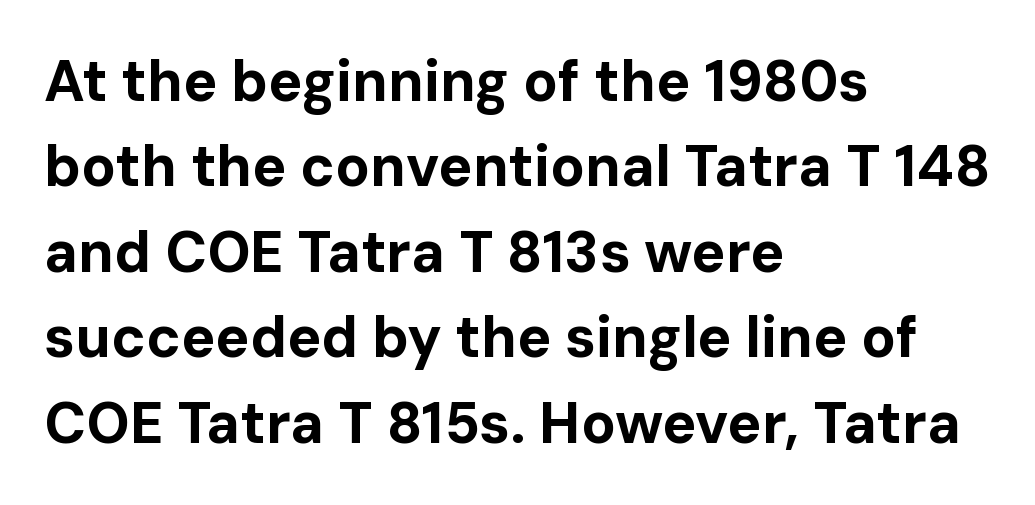
{"serif": "no", "italic": "no", "bold": "yes", "weight": "bold", "width": "normal", "stroke_contrast": "low", "x_height": "medium", "monospaced": "no", "underline": "no", "align": "left", "line_spacing": "normal", "line_spacing_ratio": 1.5, "letter_spacing": "normal", "letter_spacing_em": 0.0, "glyph_px": 57}
